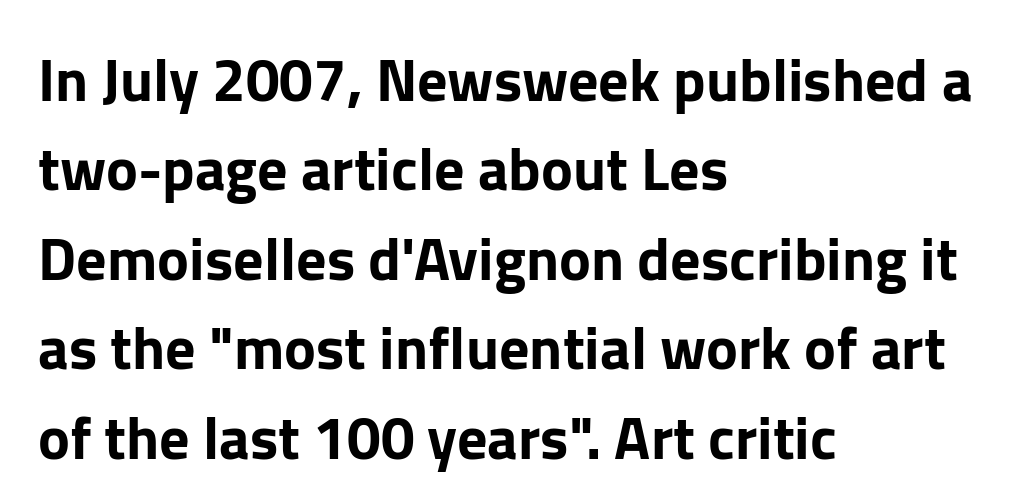
The image shows 60 px sans-serif type, upright; set left-aligned, normal line spacing (1.49x), normal letter spacing, not underlined; low stroke contrast and a medium x-height.
